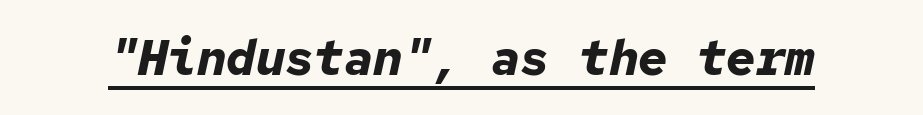
Q: Is the text bold? A: Yes.
Q: Is the text italic (slanted)? A: Yes, it leans right by about 12 degrees.
Q: Is the text underlined? A: Yes.
Q: Is the spacing between letters normal or unusually wide? A: Normal.
Q: Width (condensed, normal, or wide)? A: Normal.
Q: Stroke contrast? A: Low.
Q: x-height? A: Medium.
Q: Monospaced? A: Yes.
